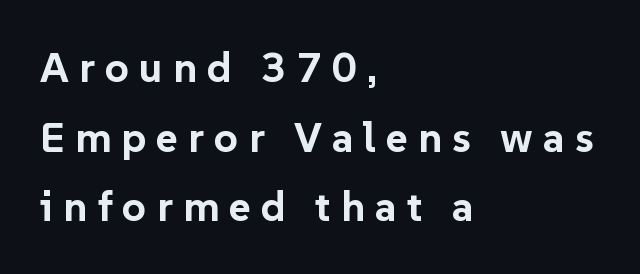
{"serif": "no", "italic": "no", "bold": "yes", "weight": "bold", "width": "normal", "stroke_contrast": "low", "x_height": "medium", "monospaced": "no", "underline": "no", "align": "left", "line_spacing": "normal", "line_spacing_ratio": 1.66, "letter_spacing": "wide", "letter_spacing_em": 0.24, "glyph_px": 42}
